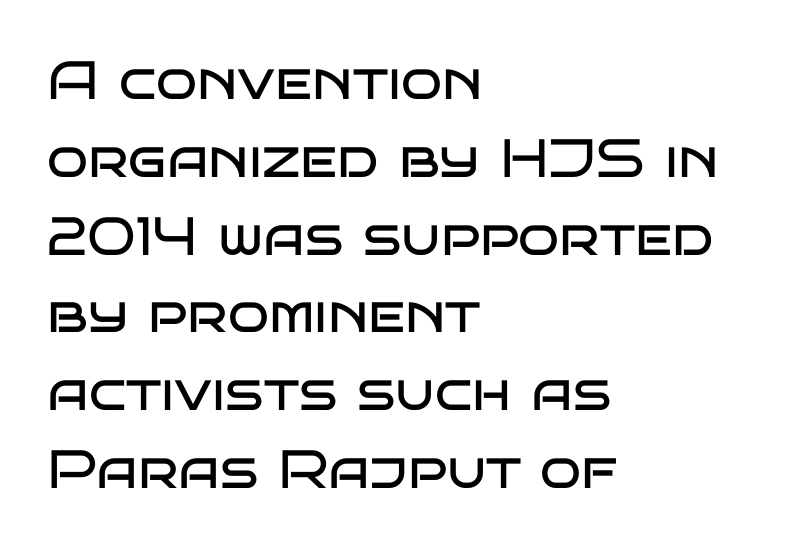
{"serif": "no", "italic": "no", "bold": "no", "weight": "regular", "width": "wide", "stroke_contrast": "low", "x_height": "large", "monospaced": "no", "underline": "no", "align": "left", "line_spacing": "normal", "line_spacing_ratio": 1.44, "letter_spacing": "normal", "letter_spacing_em": 0.0, "glyph_px": 54}
